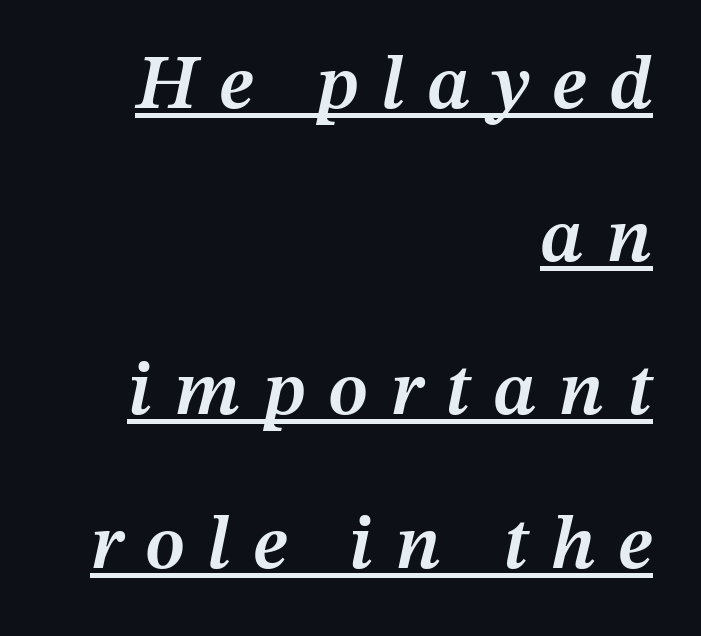
Bold? Not quite — semibold, heavier than regular but stopping short. What's the leading like? Stretched, with rows far apart. Visually the block forms a straight wall on the right and a jagged coastline on the left. Spacing verdict: proportional, widths tailored to each character. Caption: expanded tracking, letters set apart. Tall strokes in this sample are angled rather than plumb.
